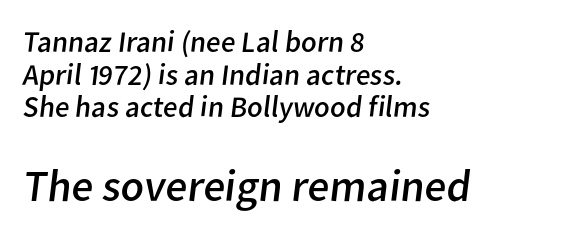
The image shows 45 px regular-weight sans-serif type; set left-aligned, tight line spacing (1.09x), normal letter spacing, not underlined; the second (bottom) block is 1.5x larger; low stroke contrast and a medium x-height.
